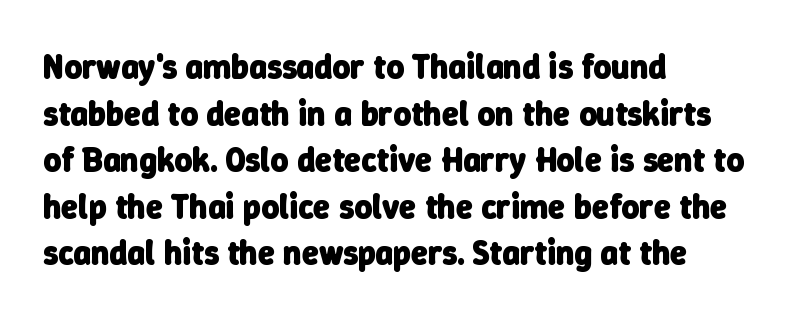
Is this a sans? Yes — the strokes have no serifs. Quick note: underline off. The text block is weighted toward the left margin, trailing off unevenly rightward. Nothing unusual about the tracking: characters are spaced as the font intends. The passage shown stacks its lines at a standard gap. Do the characters align in a grid? No, the font is proportional.
